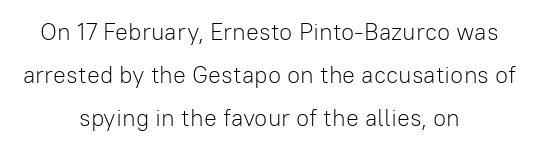
No heavy texture on the line: the type isn't bold. Check under the words: just untouched page. Is the letter spacing exaggerated? No — it looks like the ordinary default. Which margin do the lines hug? Neither — every line sits in the middle.
